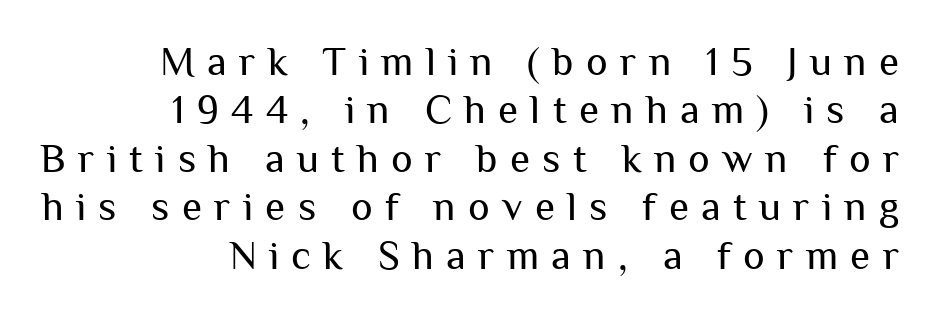
The image shows 41 px regular-weight sans-serif type, upright; set right-aligned, line spacing 1.18x, unusually wide letter spacing (+0.3 em), not underlined; medium stroke contrast and a medium x-height.
